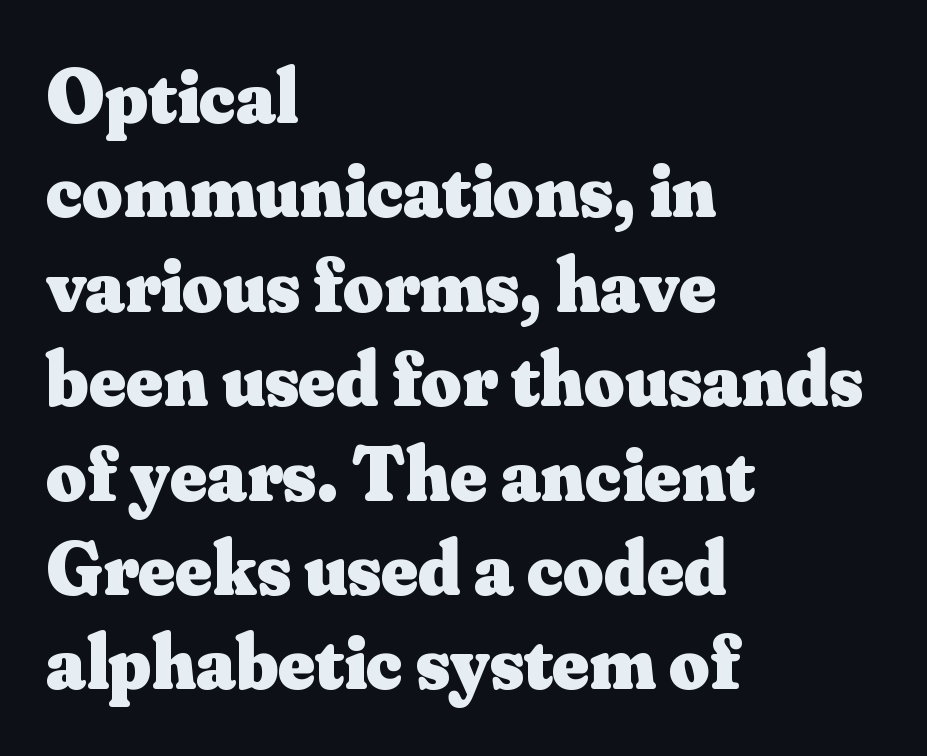
Character widths vary here, with narrow letters taking less room than wide ones. Honestly, there is no underline to notice here at all. Serifs: yes, visible at the terminals of the letterforms. These lines stack with their left ends in a neat column. The tracking reads as untouched default to a designer's eye.
